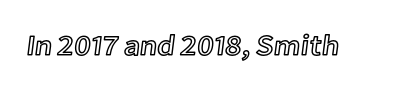
Glyph-to-glyph distance matches everyday printed text. Decoration check: the copy has no underline. Do the characters align in a grid? No, the font is proportional.
